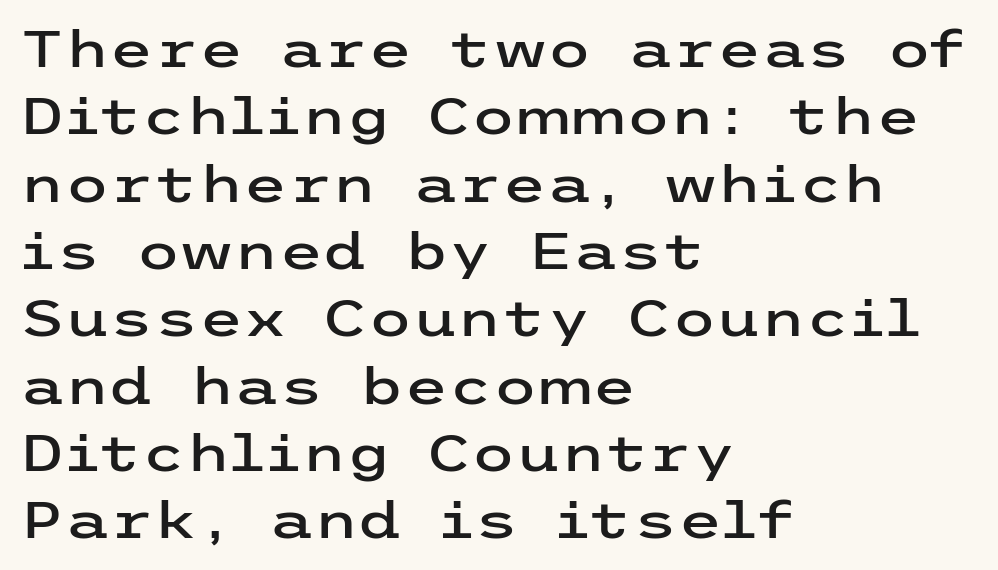
{"serif": "no", "italic": "no", "width": "wide", "stroke_contrast": "low", "x_height": "medium", "underline": "no", "align": "left", "line_spacing": "normal", "line_spacing_ratio": 1.32, "letter_spacing": "normal", "letter_spacing_em": 0.0, "glyph_px": 51}
